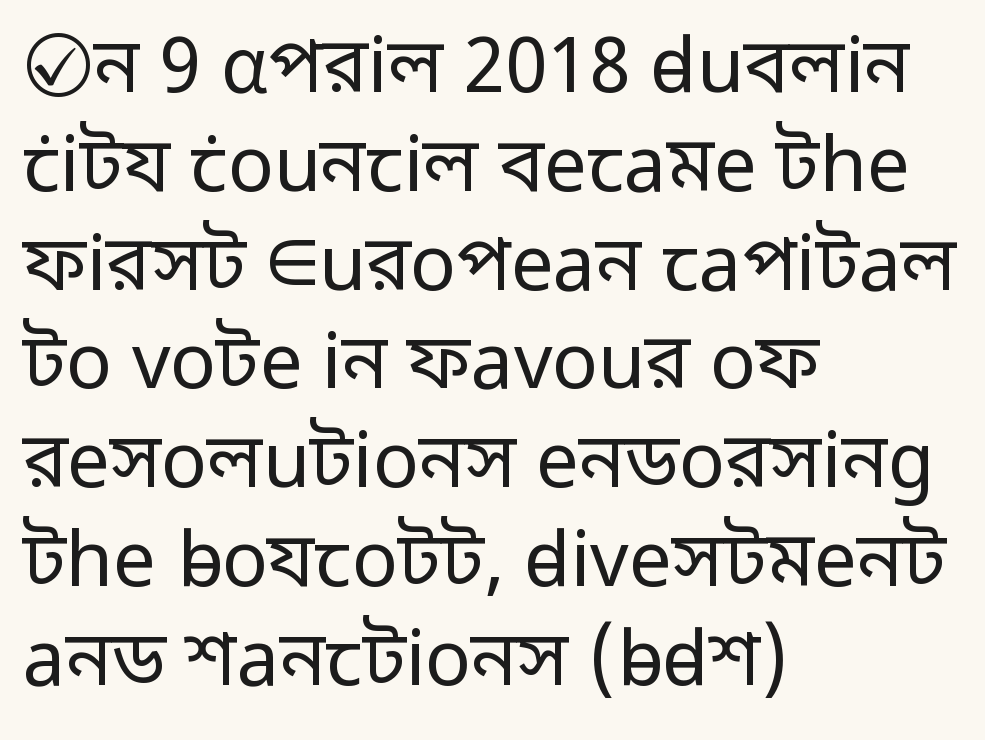
Q: Is the text bold? A: No.
Q: Is the text italic (slanted)? A: No, it is upright.
Q: Is the typeface a serif or a sans-serif typeface? A: Sans-serif.
Q: Is the text underlined? A: No.
Q: How is the paragraph aligned? A: Left-aligned.
Q: Is the spacing between letters normal or unusually wide? A: Normal.
Q: Is the spacing between lines tight, normal or loose? A: Normal.
Q: Width (condensed, normal, or wide)? A: Normal.
Q: Stroke contrast? A: Low.
Q: x-height? A: Medium.
Q: Monospaced? A: No.
